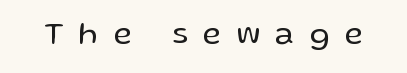
Q: Is the text bold? A: No.
Q: Is the text italic (slanted)? A: No, it is upright.
Q: Is the typeface a serif or a sans-serif typeface? A: Sans-serif.
Q: Is the text underlined? A: No.
Q: Is the spacing between letters normal or unusually wide? A: Unusually wide.
Q: Width (condensed, normal, or wide)? A: Normal.
Q: Stroke contrast? A: Low.
Q: x-height? A: Medium.
Q: Monospaced? A: No.
